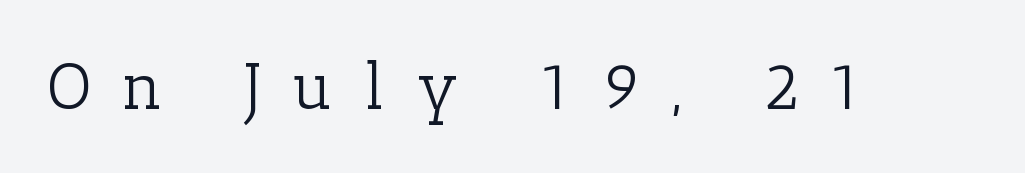
{"serif": "yes", "italic": "no", "bold": "no", "weight": "light", "width": "normal", "stroke_contrast": "low", "x_height": "medium", "monospaced": "no", "underline": "no", "letter_spacing": "wide", "letter_spacing_em": 0.48, "glyph_px": 65}
